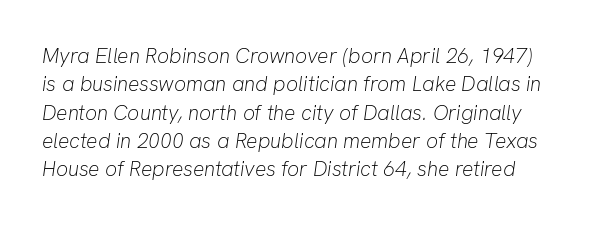
The image shows 21 px text type, italic (leaning right); set normal line spacing (1.35x), normal letter spacing, not underlined.
